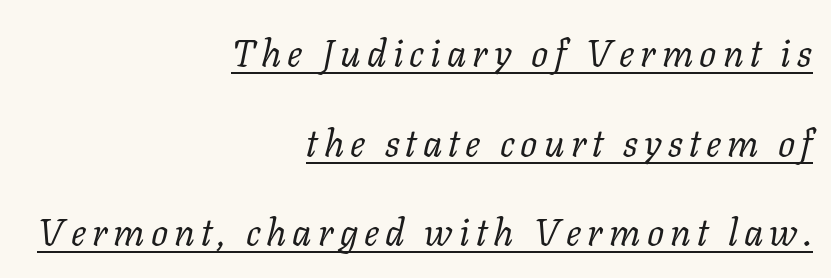
A student would call this right alignment; a typographer would say flush right, rag left. This is serif lettering, the kind often seen in printed books. The leading is generous, giving the passage an open texture. Counters stay open thanks to moderate or lighter strokes. Note the varied advance widths — an 'i' is clearly narrower than an 'm'. The typesetter has applied underlining to the passage shown.
